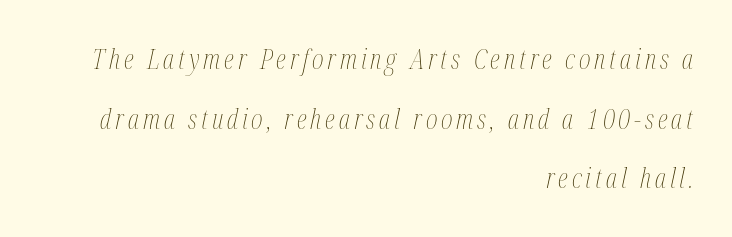
The image shows 28 px thin, condensed type, italic (leaning right); set right-aligned, loose line spacing (2.13x), not underlined; medium stroke contrast and a medium x-height.
